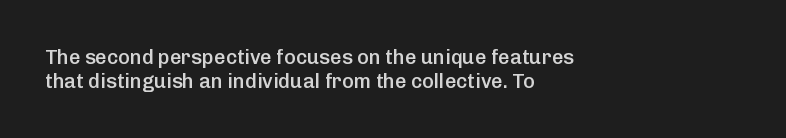
If you drew a ruler down the left edge, every line would touch it. A somewhat darkened texture: the type is semibold rather than bold. A typesetter would call this zero additional tracking. Every character sits straight up, as roman type does.
